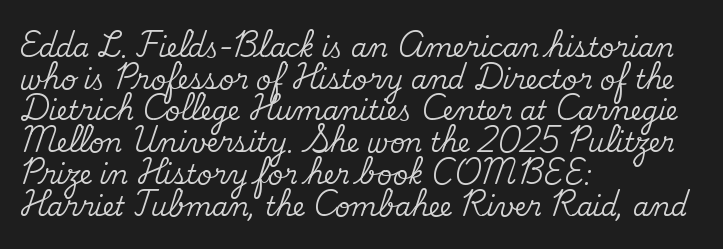
The image shows 26 px text type; set left-aligned, line spacing 1.22x, normal letter spacing, not underlined.
